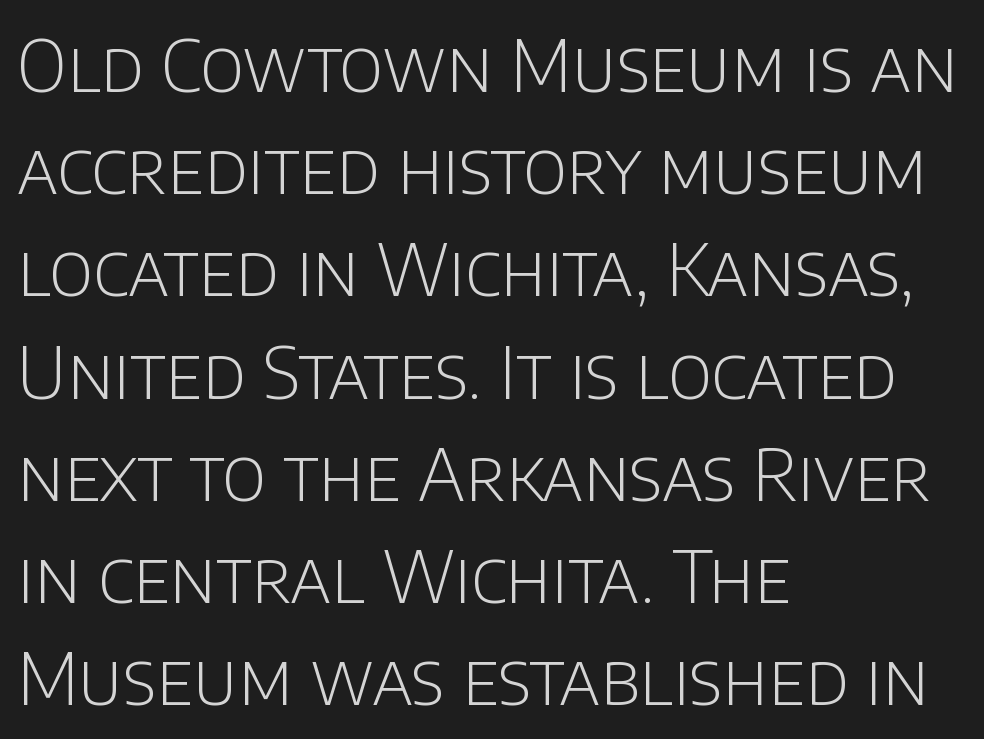
{"serif": "no", "italic": "no", "bold": "no", "weight": "light", "width": "normal", "stroke_contrast": "low", "x_height": "large", "monospaced": "no", "underline": "no", "align": "left", "line_spacing": "normal", "line_spacing_ratio": 1.42, "letter_spacing": "normal", "letter_spacing_em": 0.0, "glyph_px": 72}
